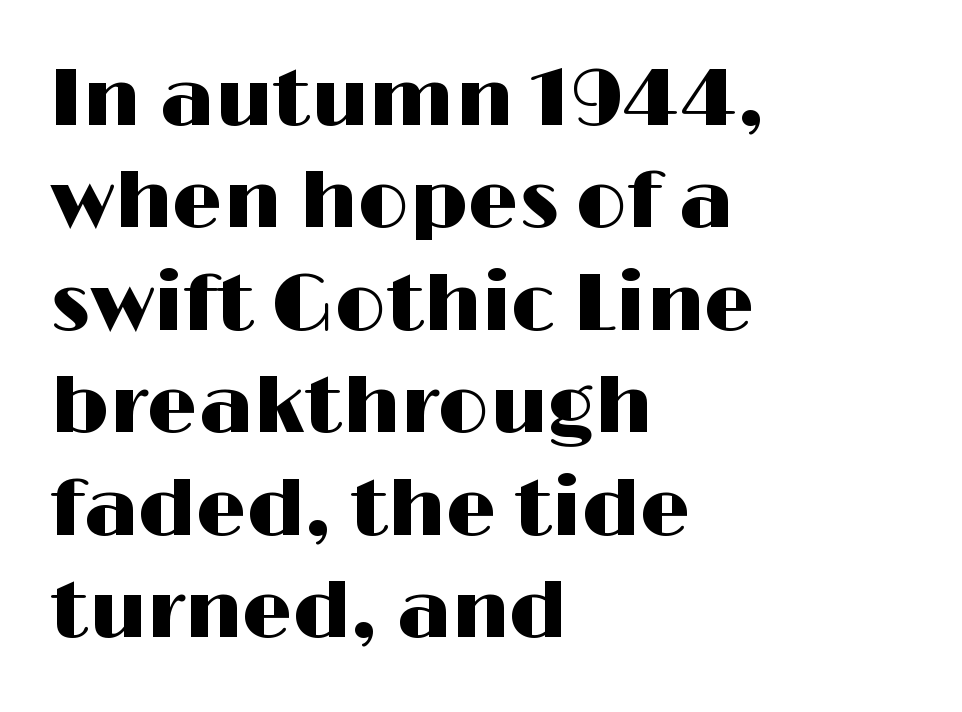
Q: Is the text italic (slanted)? A: No, it is upright.
Q: Is the typeface a serif or a sans-serif typeface? A: Sans-serif.
Q: Is the text underlined? A: No.
Q: How is the paragraph aligned? A: Left-aligned.
Q: Is the spacing between letters normal or unusually wide? A: Normal.
Q: Is the spacing between lines tight, normal or loose? A: Normal.
Q: Width (condensed, normal, or wide)? A: Wide.
Q: Stroke contrast? A: High.
Q: x-height? A: Medium.
Q: Monospaced? A: No.
